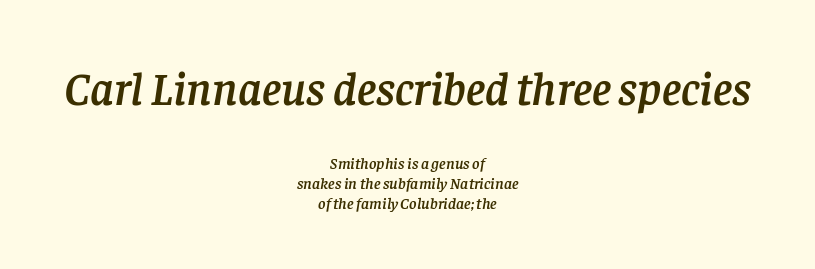
Q: Is the text italic (slanted)? A: Yes, it leans right by about 8 degrees.
Q: Is the typeface a serif or a sans-serif typeface? A: Serif.
Q: Is the text underlined? A: No.
Q: How is the paragraph aligned? A: Centered.
Q: Is the spacing between letters normal or unusually wide? A: Normal.
Q: Is the spacing between lines tight, normal or loose? A: Normal.
Q: Which block of text is set in a larger size, the first (top) or the second (bottom)? A: The first (top) one.
Q: Width (condensed, normal, or wide)? A: Normal.
Q: Stroke contrast? A: Low.
Q: x-height? A: Large.
Q: Monospaced? A: No.
